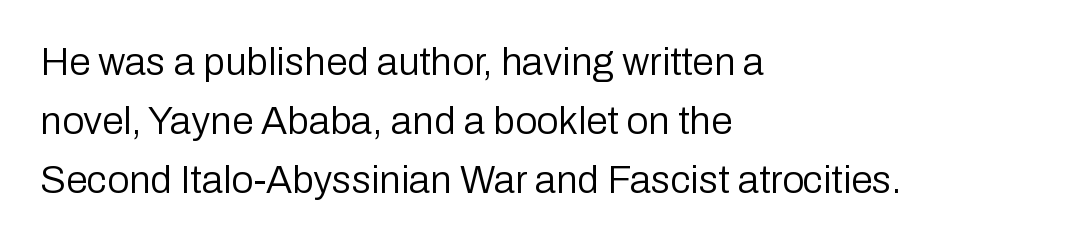
Check where the strokes stop: nothing finishes them off — pure sans. Short note: letters normally spaced. Compared with a typical body face, this is equally light or lighter still. Characters remain perfectly vertical along every line. Each row of text sits above clean, open space.
